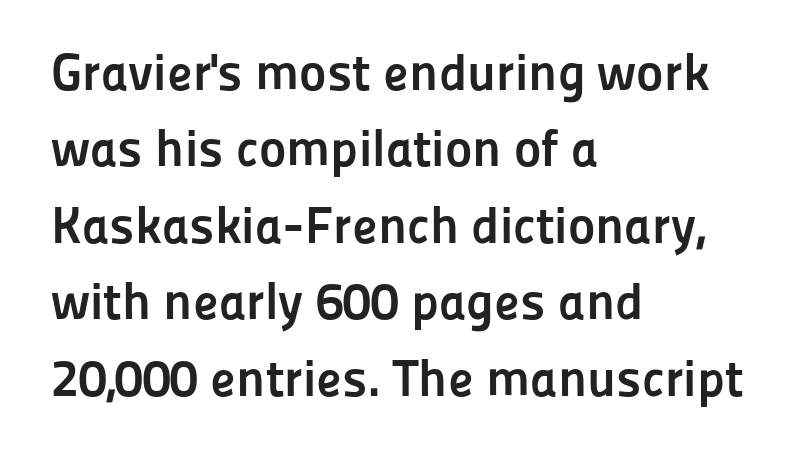
The line-height multiplier appears to be the usual default. Does extra space separate the letters? No, they use regular spacing. I'd call this a sans setting — the letters go barefoot. The rendering anchors every line to the left-hand side. The foot of each line stays bare and open.
